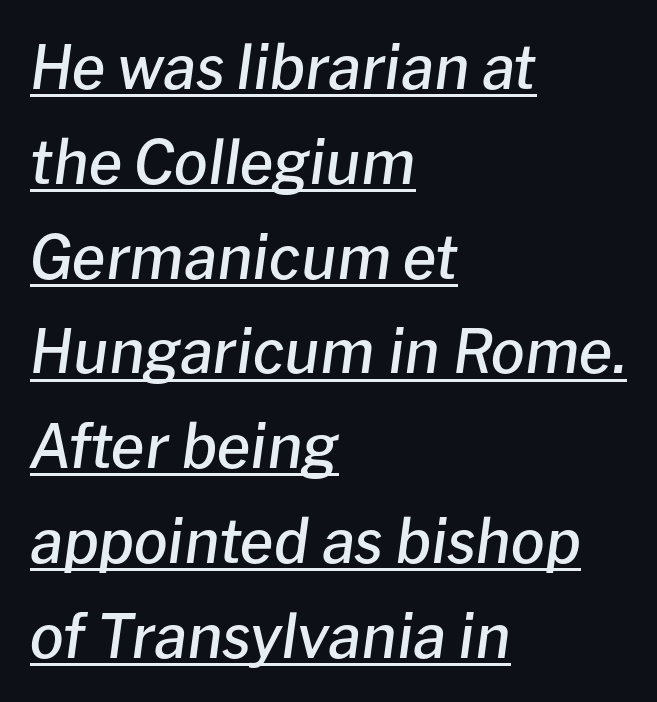
{"italic": "yes", "lean": "right", "slant_degrees": 8, "bold": "semi", "weight": "semibold", "width": "normal", "stroke_contrast": "low", "x_height": "medium", "monospaced": "no", "underline": "yes", "align": "left", "line_spacing": "normal", "line_spacing_ratio": 1.58, "letter_spacing": "normal", "letter_spacing_em": 0.0, "glyph_px": 60}
